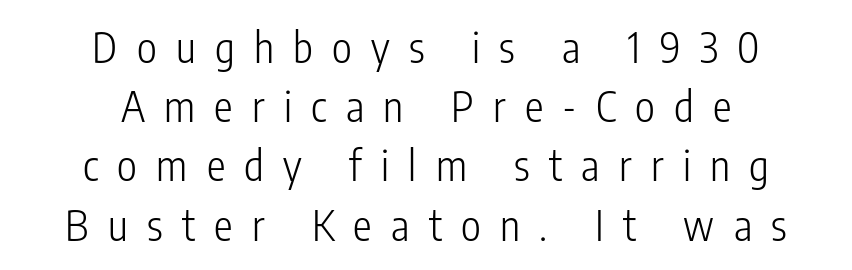
The image shows 42 px light, condensed sans-serif type, upright; set centered, normal line spacing (1.41x), unusually wide letter spacing (+0.46 em), not underlined; low stroke contrast and a medium x-height.
